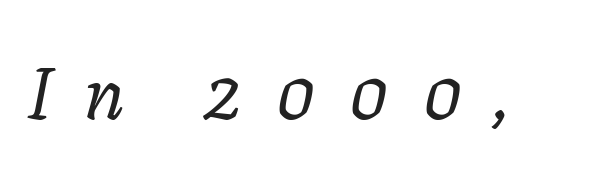
Summary of weight: not heavy and not bold. A typesetter would call this proportional, since set widths differ per character. Italic: yes, the glyphs are oblique. Quick note: underline off. Each word looks stretched out because of the extra space between its letters.
